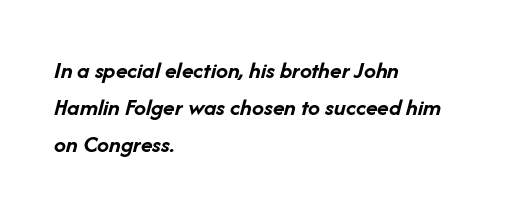
{"italic": "yes", "lean": "right", "slant_degrees": 14, "bold": "yes", "underline": "no", "align": "left", "line_spacing": "normal", "line_spacing_ratio": 1.55, "letter_spacing": "normal", "letter_spacing_em": 0.0, "glyph_px": 24}
